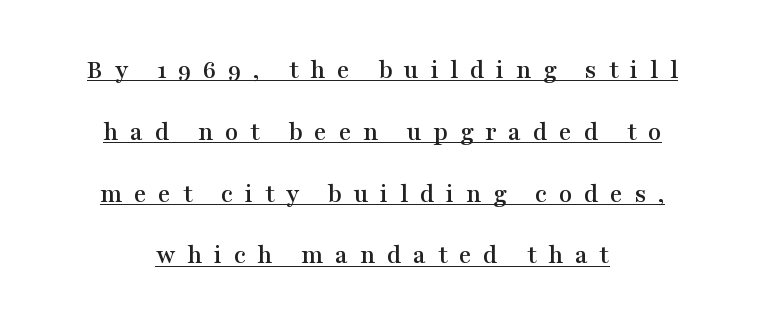
This rendering widens character spacing well past its baseline value. Does the leading feel generous? Absolutely, it's lavish. Unlike italic type, these characters show no tilt at all. Beneath each row of characters lies a ruled line.
